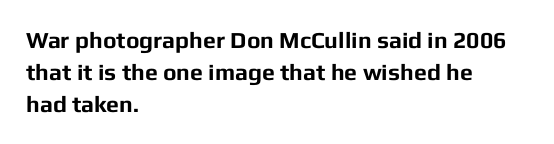
Compared with typical paragraphs, the rows here are spaced about the same. In terms of posture, this sample is upright. You'd pick this weight for a headline — it's a proper bold. Typeset ragged right — the left edge is the straight one.
